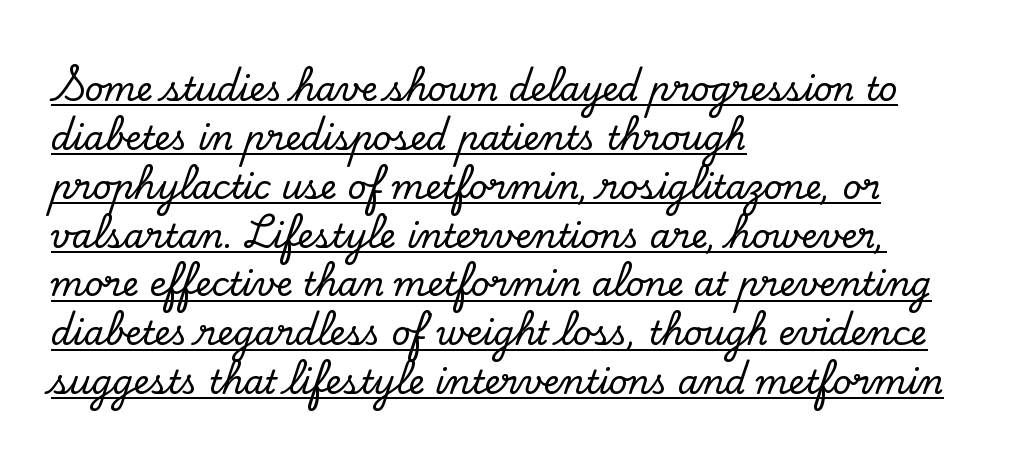
Q: Is the text italic (slanted)? A: Yes.
Q: Is the typeface a serif or a sans-serif typeface? A: Serif.
Q: Is the text underlined? A: Yes.
Q: How is the paragraph aligned? A: Left-aligned.
Q: Is the spacing between letters normal or unusually wide? A: Normal.
Q: Is the spacing between lines tight, normal or loose? A: Normal.
Q: Width (condensed, normal, or wide)? A: Normal.
Q: Stroke contrast? A: Low.
Q: x-height? A: Small.
Q: Monospaced? A: No.
